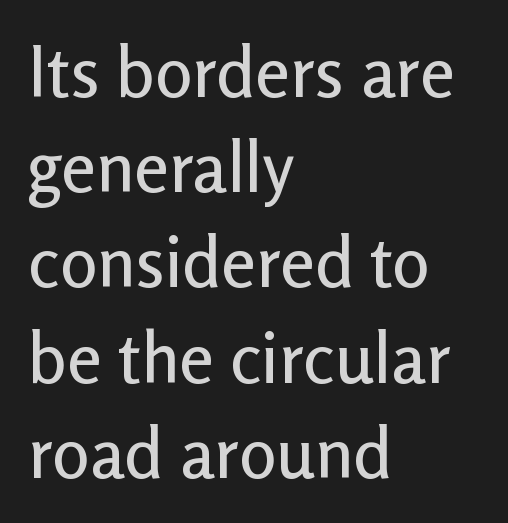
The image shows 70 px sans-serif type, upright; set left-aligned, normal line spacing (1.36x), normal letter spacing, not underlined; low stroke contrast and a medium x-height.
